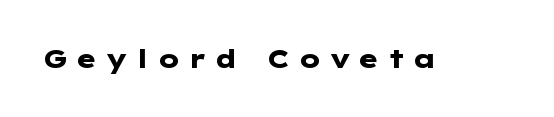
{"italic": "no", "bold": "yes", "underline": "no", "letter_spacing": "wide", "letter_spacing_em": 0.29, "glyph_px": 26}
